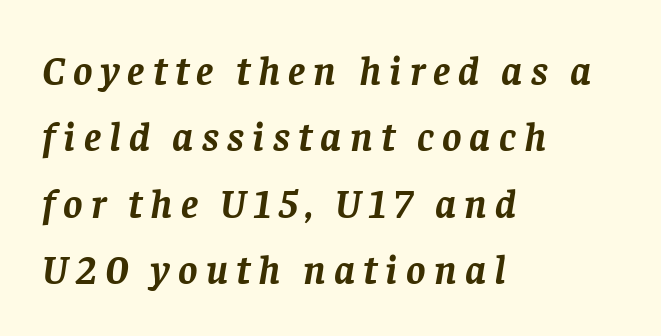
Q: Is the text bold? A: Yes.
Q: Is the text italic (slanted)? A: Yes, it leans right by about 8 degrees.
Q: Is the typeface a serif or a sans-serif typeface? A: Serif.
Q: Is the text underlined? A: No.
Q: How is the paragraph aligned? A: Left-aligned.
Q: Is the spacing between letters normal or unusually wide? A: Unusually wide.
Q: Is the spacing between lines tight, normal or loose? A: Normal.
Q: Width (condensed, normal, or wide)? A: Normal.
Q: Stroke contrast? A: Low.
Q: x-height? A: Large.
Q: Monospaced? A: No.
